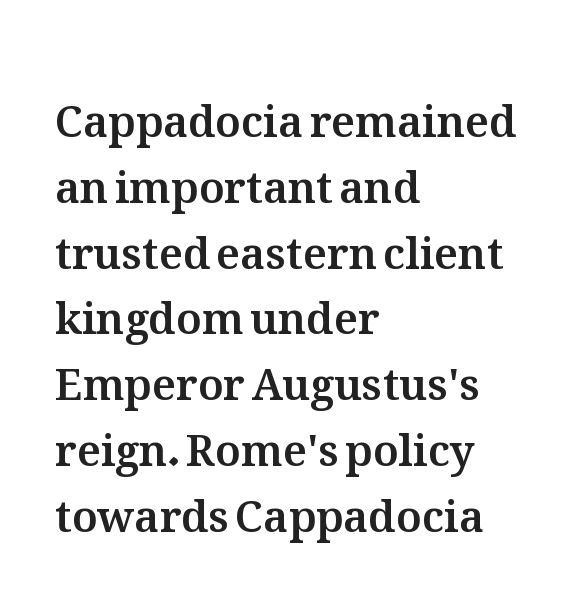
The image shows 43 px text type, upright; set left-aligned, normal line spacing (1.53x), normal letter spacing, not underlined; medium stroke contrast and a medium x-height.
